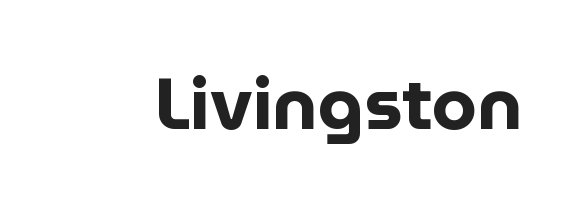
The image shows 73 px bold sans-serif type, upright; set normal letter spacing, not underlined; low stroke contrast and a medium x-height.
